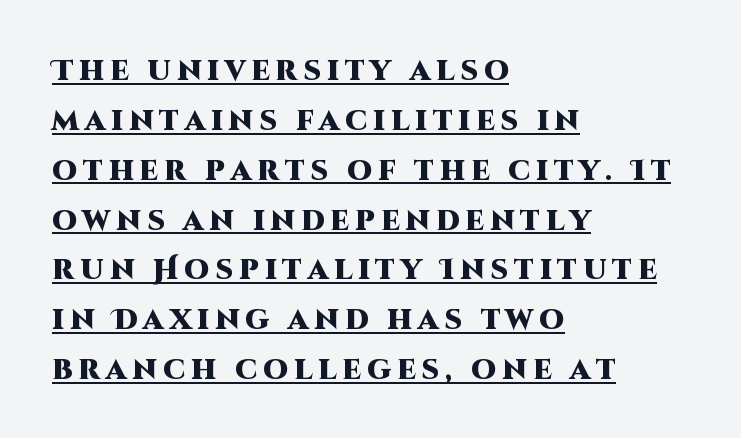
{"serif": "no", "italic": "no", "bold": "yes", "weight": "heavy", "width": "normal", "stroke_contrast": "high", "x_height": "large", "monospaced": "no", "underline": "yes", "align": "left", "line_spacing_ratio": 1.78, "letter_spacing": "wide", "letter_spacing_em": 0.21, "glyph_px": 28}
